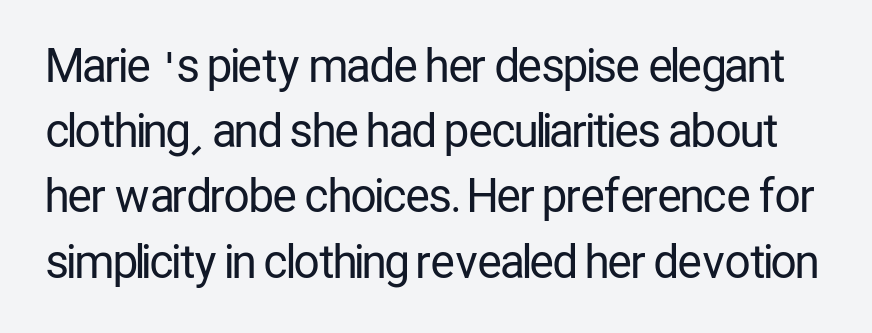
{"serif": "no", "italic": "no", "bold": "no", "weight": "regular", "width": "condensed", "stroke_contrast": "low", "x_height": "medium", "monospaced": "no", "underline": "no", "line_spacing": "normal", "line_spacing_ratio": 1.45, "letter_spacing": "normal", "letter_spacing_em": 0.0, "glyph_px": 45}
